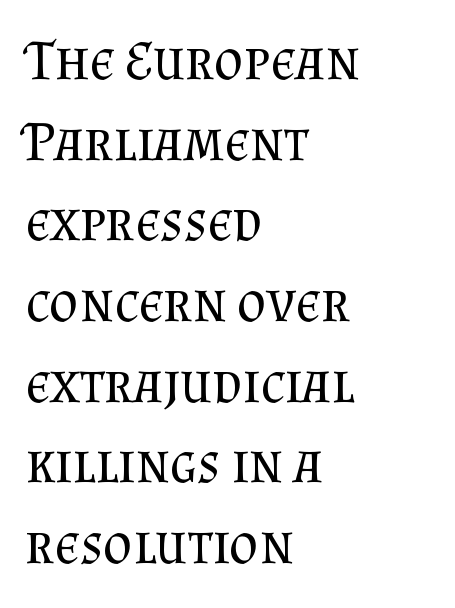
Q: Is the text bold? A: No.
Q: Is the text italic (slanted)? A: No, it is upright.
Q: Is the typeface a serif or a sans-serif typeface? A: Serif.
Q: Is the text underlined? A: No.
Q: How is the paragraph aligned? A: Left-aligned.
Q: Is the spacing between letters normal or unusually wide? A: Normal.
Q: Is the spacing between lines tight, normal or loose? A: Normal.
Q: Width (condensed, normal, or wide)? A: Normal.
Q: Stroke contrast? A: Medium.
Q: x-height? A: Small.
Q: Monospaced? A: No.
